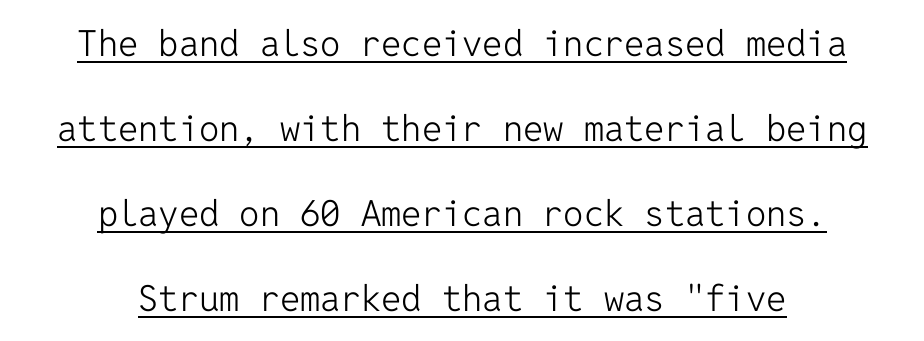
The image shows 36 px light sans-serif type, upright, monospaced; set centered, loose line spacing (2.36x), normal letter spacing, underlined; low stroke contrast and a medium x-height.
